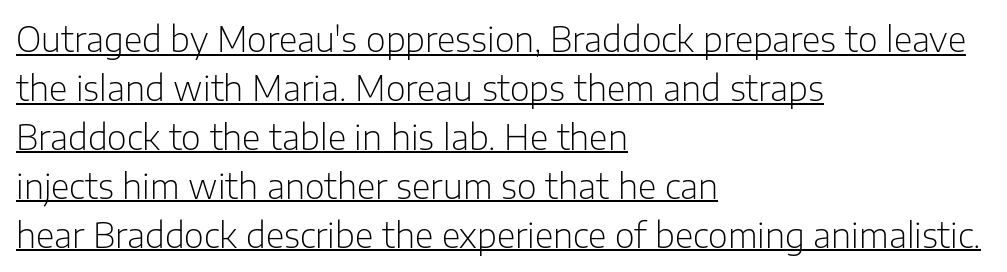
{"serif": "no", "italic": "no", "bold": "no", "weight": "light", "width": "normal", "stroke_contrast": "low", "x_height": "medium", "monospaced": "no", "underline": "yes", "align": "left", "line_spacing": "normal", "line_spacing_ratio": 1.44, "letter_spacing": "normal", "letter_spacing_em": 0.0, "glyph_px": 34}
